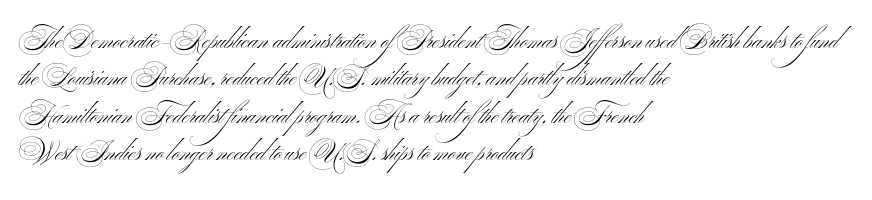
{"bold": "no", "underline": "no", "align": "left", "line_spacing": "normal", "line_spacing_ratio": 1.56, "letter_spacing": "normal", "letter_spacing_em": 0.0, "glyph_px": 24}
